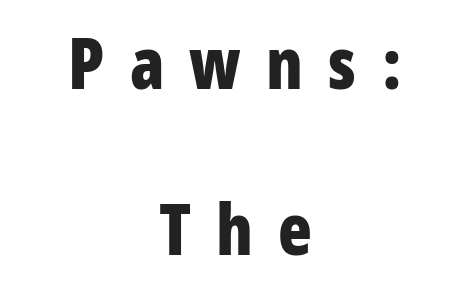
Q: Is the text bold? A: Yes.
Q: Is the text italic (slanted)? A: No, it is upright.
Q: Is the typeface a serif or a sans-serif typeface? A: Sans-serif.
Q: Is the text underlined? A: No.
Q: How is the paragraph aligned? A: Centered.
Q: Is the spacing between letters normal or unusually wide? A: Unusually wide.
Q: Is the spacing between lines tight, normal or loose? A: Loose.
Q: Width (condensed, normal, or wide)? A: Condensed.
Q: Stroke contrast? A: Low.
Q: x-height? A: Medium.
Q: Monospaced? A: No.
